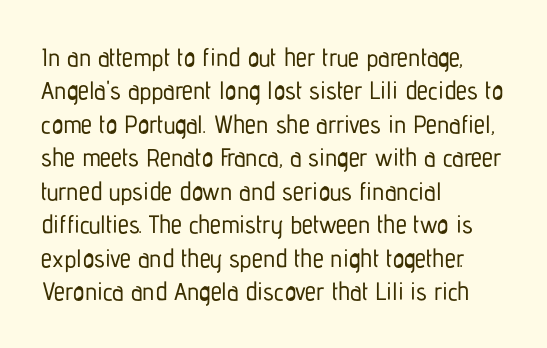
Students, observe: this is what conventionally led text looks like. Observe the ordinary spacing: letters are neighbours, not strangers. Designer's note — italics off, roman on. The specimen omits any rule beneath the text block's lines.
